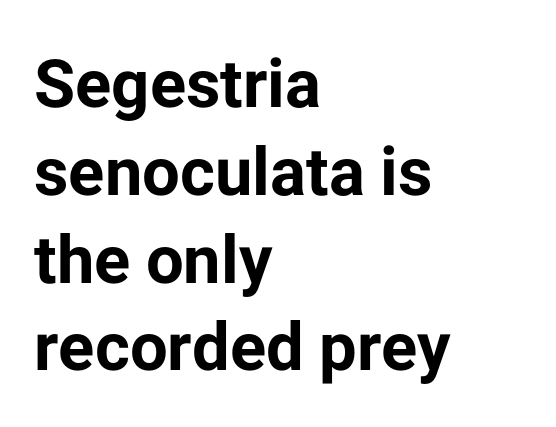
{"serif": "no", "italic": "no", "bold": "yes", "weight": "bold", "width": "normal", "stroke_contrast": "low", "x_height": "medium", "monospaced": "no", "underline": "no", "align": "left", "line_spacing": "normal", "line_spacing_ratio": 1.31, "letter_spacing": "normal", "letter_spacing_em": 0.0, "glyph_px": 67}
